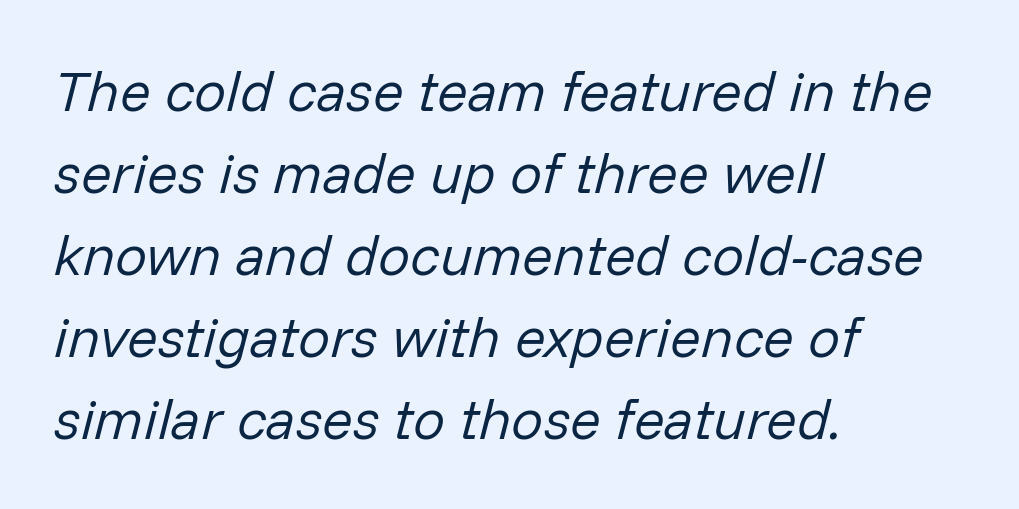
{"italic": "yes", "lean": "right", "slant_degrees": 14, "bold": "no", "weight": "regular", "width": "normal", "stroke_contrast": "low", "x_height": "medium", "monospaced": "no", "underline": "no", "align": "left", "line_spacing": "normal", "line_spacing_ratio": 1.44, "letter_spacing": "normal", "letter_spacing_em": 0.0, "glyph_px": 57}
